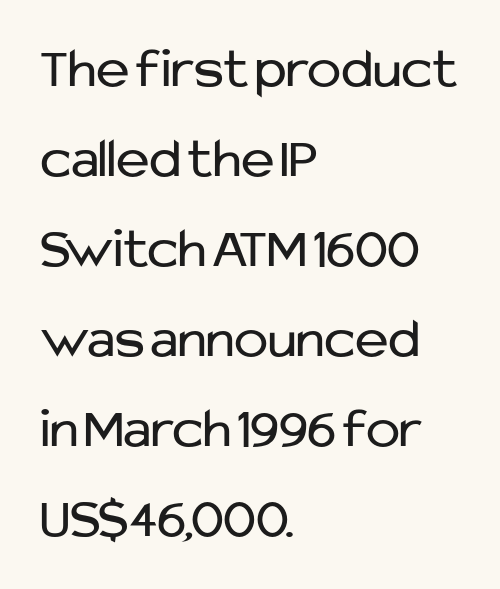
Q: Is the text bold? A: No.
Q: Is the text italic (slanted)? A: No, it is upright.
Q: Is the typeface a serif or a sans-serif typeface? A: Sans-serif.
Q: Is the text underlined? A: No.
Q: How is the paragraph aligned? A: Left-aligned.
Q: Is the spacing between letters normal or unusually wide? A: Normal.
Q: Is the spacing between lines tight, normal or loose? A: Normal.
Q: Width (condensed, normal, or wide)? A: Normal.
Q: Stroke contrast? A: Low.
Q: x-height? A: Medium.
Q: Monospaced? A: No.
